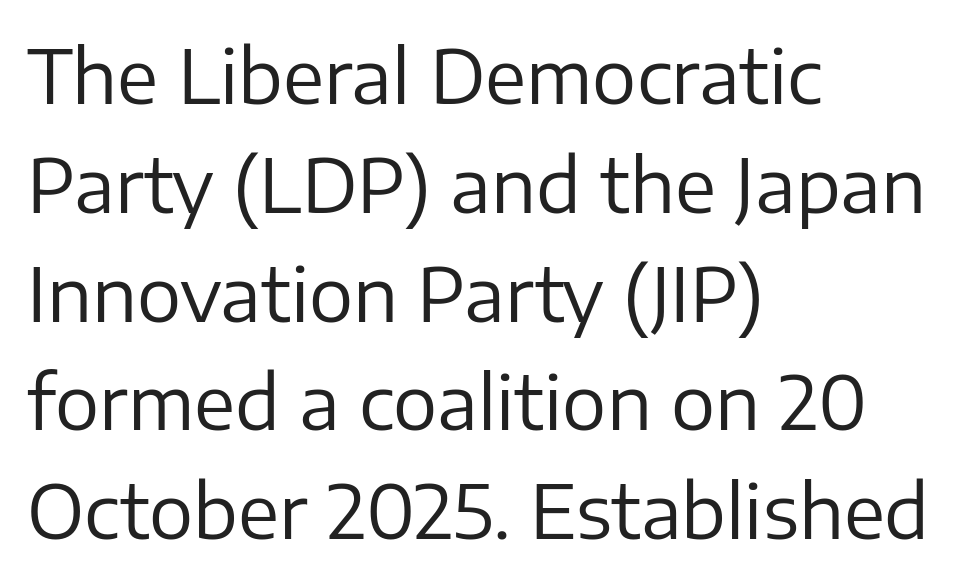
The image shows 74 px regular-weight sans-serif type, upright; set left-aligned, normal line spacing (1.47x), normal letter spacing, not underlined; low stroke contrast and a medium x-height.
